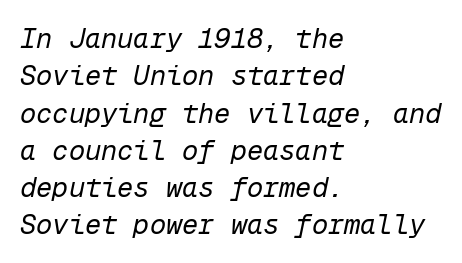
{"italic": "yes", "lean": "right", "slant_degrees": 12, "bold": "no", "underline": "no", "align": "left", "line_spacing": "normal", "line_spacing_ratio": 1.38, "letter_spacing": "normal", "letter_spacing_em": 0.0, "glyph_px": 27}
